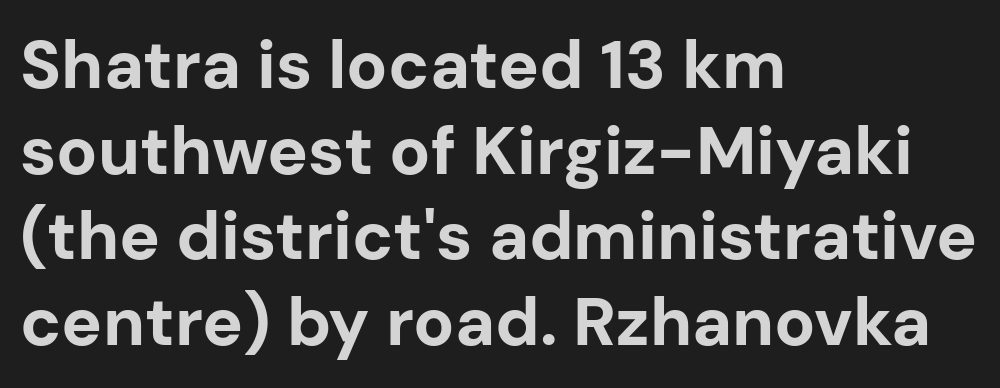
{"serif": "no", "italic": "no", "bold": "yes", "weight": "bold", "width": "normal", "stroke_contrast": "low", "x_height": "medium", "monospaced": "no", "underline": "no", "align": "left", "line_spacing": "normal", "line_spacing_ratio": 1.26, "letter_spacing": "normal", "letter_spacing_em": 0.0, "glyph_px": 68}
